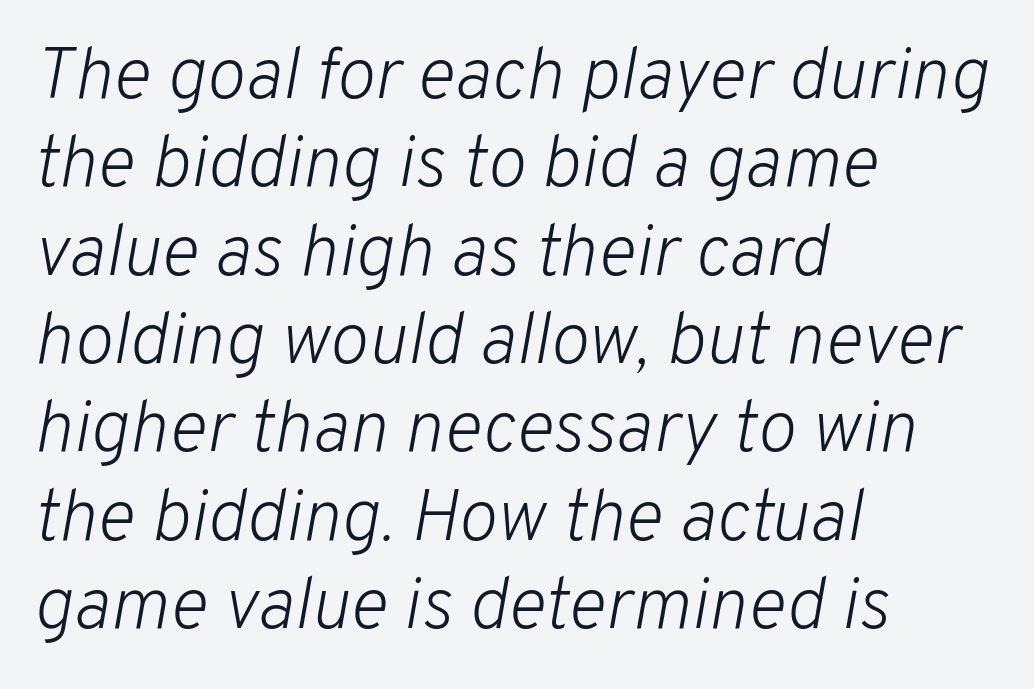
{"italic": "yes", "lean": "right", "slant_degrees": 10, "bold": "no", "weight": "light", "width": "normal", "stroke_contrast": "low", "x_height": "medium", "monospaced": "no", "underline": "no", "align": "left", "line_spacing_ratio": 1.21, "letter_spacing": "normal", "letter_spacing_em": 0.0, "glyph_px": 73}
